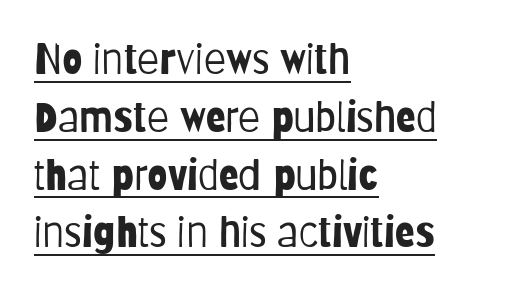
The image shows 41 px light, condensed sans-serif type, upright; set left-aligned, normal line spacing (1.41x), normal letter spacing, underlined; low stroke contrast and a large x-height.
